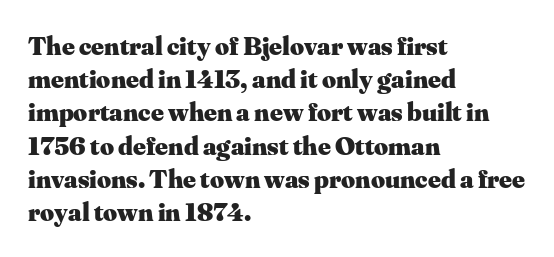
Q: Is the text bold? A: Yes.
Q: Is the text italic (slanted)? A: No, it is upright.
Q: Is the text underlined? A: No.
Q: How is the paragraph aligned? A: Left-aligned.
Q: Is the spacing between letters normal or unusually wide? A: Normal.
